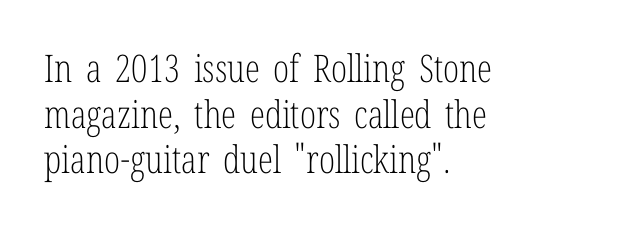
Italic? Not at all — the glyphs are vertical. Typographically, this falls in the serif category. Letters rest on an invisible, unmarked baseline. Each letter keeps its own natural width here, so spacing adapts to shape. Line starts are locked; line ends wander.
